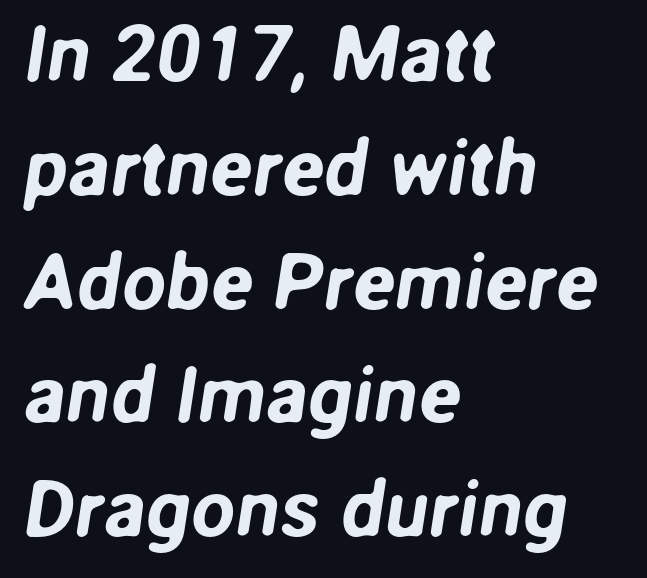
The image shows 79 px sans-serif type; set left-aligned, normal line spacing (1.44x), normal letter spacing, not underlined; low stroke contrast and a medium x-height.
